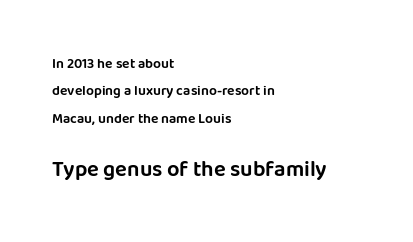
This sample uses plain, unmodified letter spacing. Decoration check: the copy has no underline. Compare the two chunks: the lower has the greater cap height. Line spacing here is loose. The letters stand upright; this is a roman face. This rendering uses left alignment, leaving the right contour irregular.
